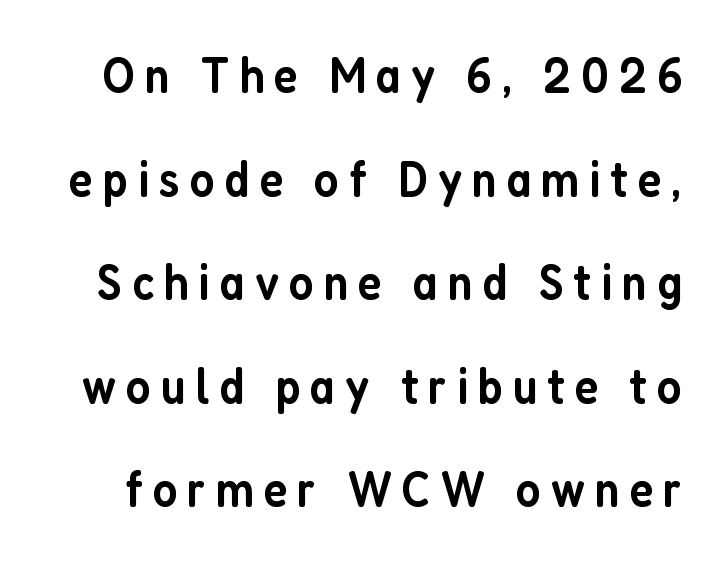
The image shows 51 px semibold, condensed sans-serif type, upright; set loose line spacing (2.03x), not underlined; low stroke contrast and a medium x-height.
